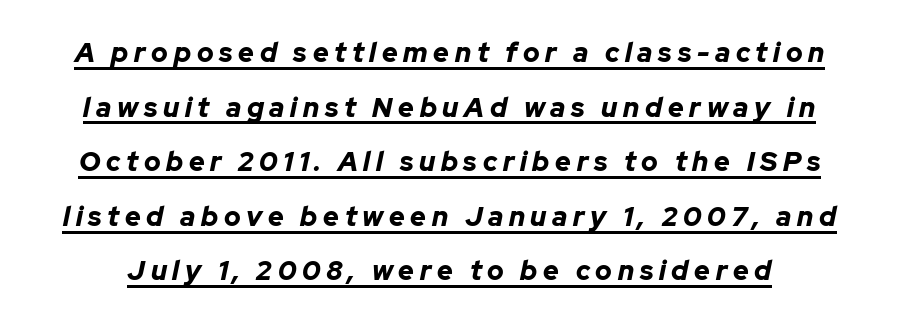
Q: Is the text bold? A: Yes.
Q: Is the text italic (slanted)? A: Yes, it leans right by about 12 degrees.
Q: Is the text underlined? A: Yes.
Q: Is the spacing between letters normal or unusually wide? A: Unusually wide.
Q: Is the spacing between lines tight, normal or loose? A: Loose.
